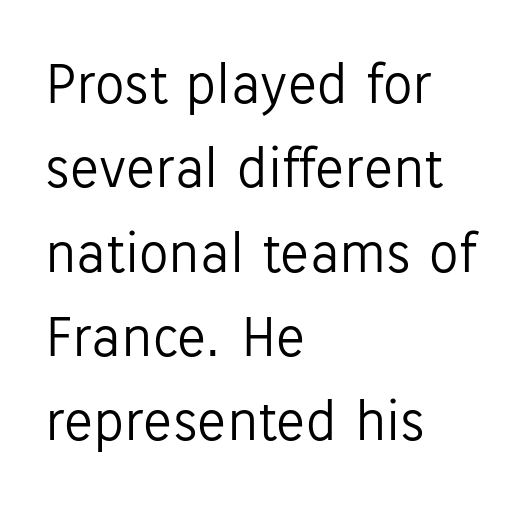
{"serif": "no", "italic": "no", "bold": "no", "weight": "light", "width": "normal", "stroke_contrast": "low", "x_height": "medium", "monospaced": "no", "underline": "no", "align": "left", "line_spacing": "normal", "line_spacing_ratio": 1.43, "letter_spacing": "normal", "letter_spacing_em": 0.0, "glyph_px": 59}
